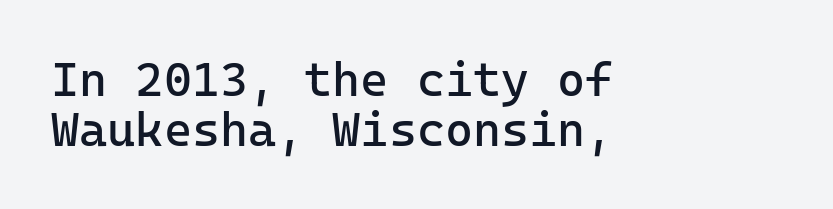
The image shows 48 px regular-weight sans-serif type, upright, monospaced; set left-aligned, tight line spacing (1.04x), normal letter spacing, not underlined; low stroke contrast and a medium x-height.
